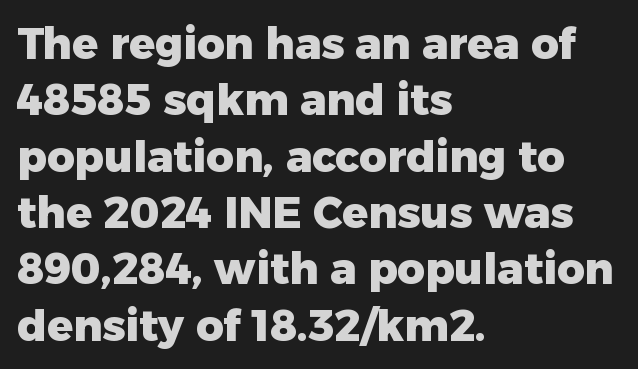
Q: Is the text bold? A: Yes.
Q: Is the text italic (slanted)? A: No, it is upright.
Q: Is the typeface a serif or a sans-serif typeface? A: Sans-serif.
Q: Is the text underlined? A: No.
Q: How is the paragraph aligned? A: Left-aligned.
Q: Is the spacing between letters normal or unusually wide? A: Normal.
Q: Is the spacing between lines tight, normal or loose? A: Normal.
Q: Width (condensed, normal, or wide)? A: Normal.
Q: Stroke contrast? A: Low.
Q: x-height? A: Medium.
Q: Monospaced? A: No.
